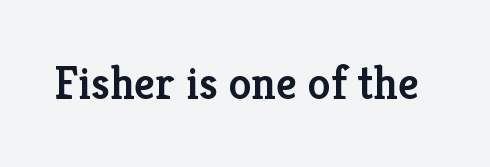
{"serif": "yes", "italic": "no", "bold": "semi", "weight": "semibold", "width": "normal", "stroke_contrast": "low", "x_height": "medium", "monospaced": "no", "underline": "no", "letter_spacing": "normal", "letter_spacing_em": 0.0, "glyph_px": 46}
